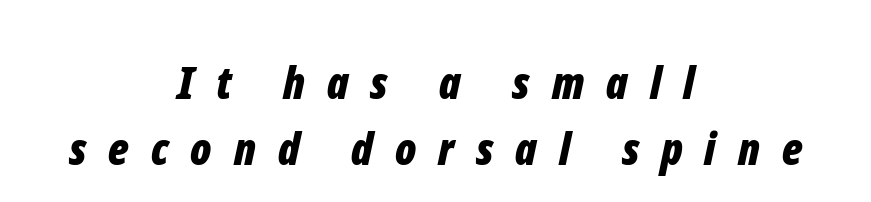
{"italic": "yes", "lean": "right", "slant_degrees": 12, "bold": "yes", "weight": "bold", "width": "condensed", "stroke_contrast": "low", "x_height": "medium", "monospaced": "no", "underline": "no", "align": "center", "line_spacing": "normal", "line_spacing_ratio": 1.46, "letter_spacing": "wide", "letter_spacing_em": 0.49, "glyph_px": 45}
